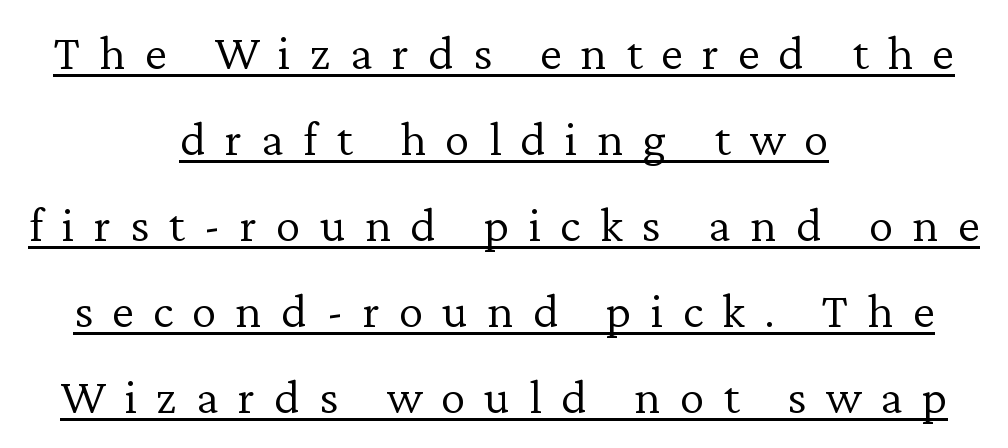
Q: Is the text bold? A: No.
Q: Is the text italic (slanted)? A: No, it is upright.
Q: Is the typeface a serif or a sans-serif typeface? A: Serif.
Q: Is the text underlined? A: Yes.
Q: How is the paragraph aligned? A: Centered.
Q: Is the spacing between letters normal or unusually wide? A: Unusually wide.
Q: Width (condensed, normal, or wide)? A: Normal.
Q: Stroke contrast? A: Low.
Q: x-height? A: Medium.
Q: Monospaced? A: No.
